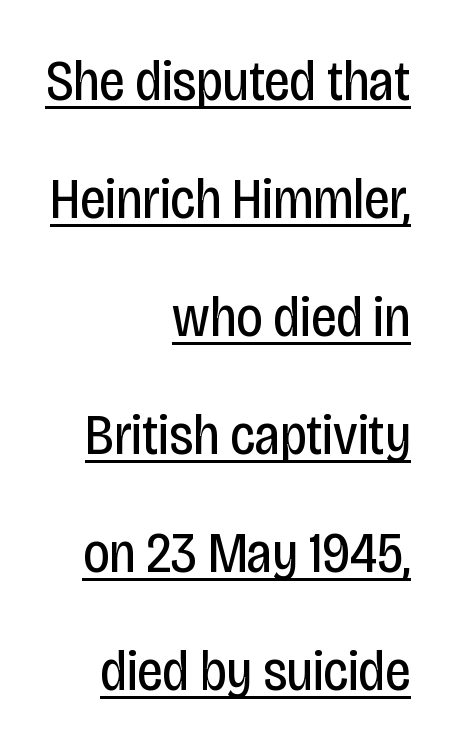
The image shows 57 px regular-weight, condensed sans-serif type, upright; set right-aligned, loose line spacing (2.07x), normal letter spacing, underlined; low stroke contrast and a large x-height.
